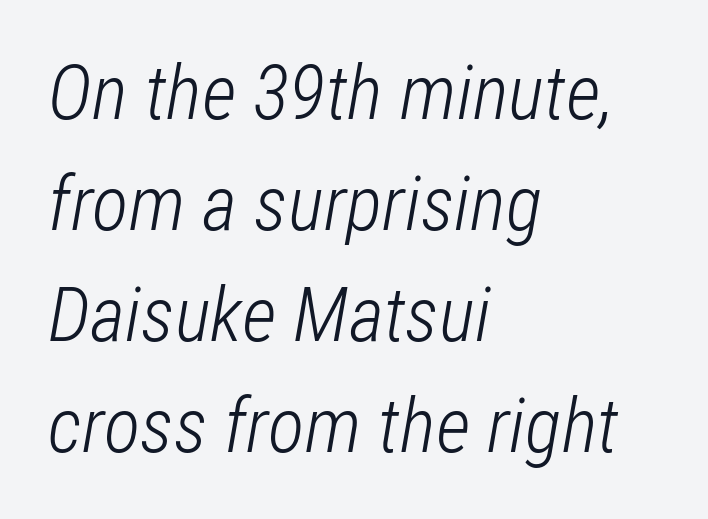
{"italic": "yes", "lean": "right", "slant_degrees": 12, "bold": "no", "weight": "light", "width": "condensed", "stroke_contrast": "low", "x_height": "medium", "monospaced": "no", "underline": "no", "align": "left", "line_spacing": "normal", "line_spacing_ratio": 1.46, "letter_spacing": "normal", "letter_spacing_em": 0.0, "glyph_px": 76}
